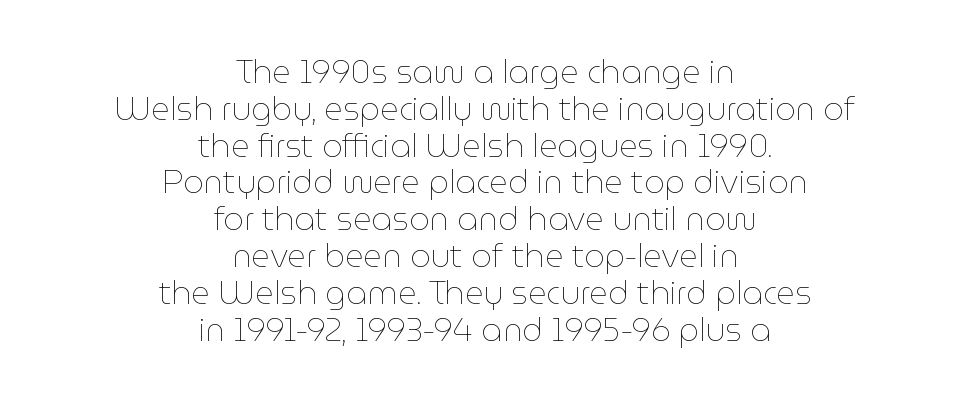
The image shows 32 px thin type, upright; set centered, tight line spacing (1.15x), normal letter spacing, not underlined; low stroke contrast and a medium x-height.
